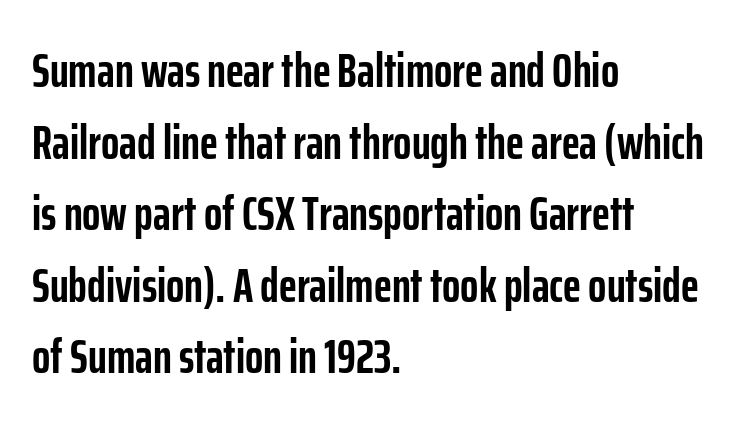
Q: Is the text bold? A: Yes.
Q: Is the text italic (slanted)? A: No, it is upright.
Q: Is the typeface a serif or a sans-serif typeface? A: Sans-serif.
Q: Is the text underlined? A: No.
Q: How is the paragraph aligned? A: Left-aligned.
Q: Is the spacing between letters normal or unusually wide? A: Normal.
Q: Is the spacing between lines tight, normal or loose? A: Normal.
Q: Width (condensed, normal, or wide)? A: Condensed.
Q: Stroke contrast? A: Low.
Q: x-height? A: Medium.
Q: Monospaced? A: No.
